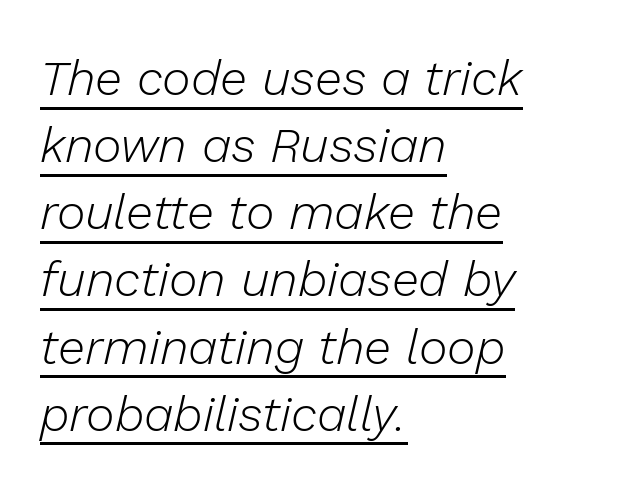
{"italic": "yes", "lean": "right", "slant_degrees": 13, "bold": "no", "weight": "light", "width": "normal", "stroke_contrast": "low", "x_height": "medium", "monospaced": "no", "underline": "yes", "align": "left", "line_spacing": "normal", "line_spacing_ratio": 1.37, "letter_spacing": "normal", "letter_spacing_em": 0.0, "glyph_px": 49}
